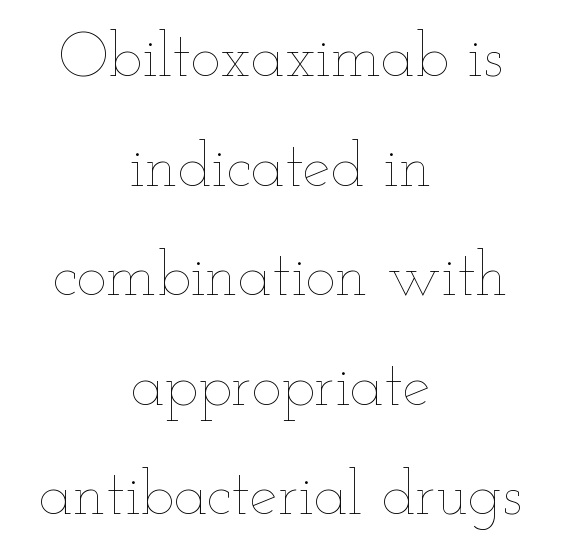
Weight: regular or lighter. Upright lettering throughout. The text block is weighted toward neither margin, spreading evenly from the middle. This sample uses plain, unmodified letter spacing.
